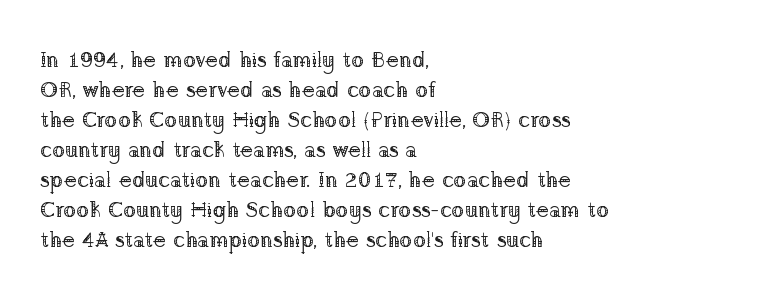
Reading down the column, the eye jumps a familiar distance to each next line. Left-aligned paragraph, ragged on the right. Check under the words: just untouched page. Nope, not italic — everything's standing straight.
